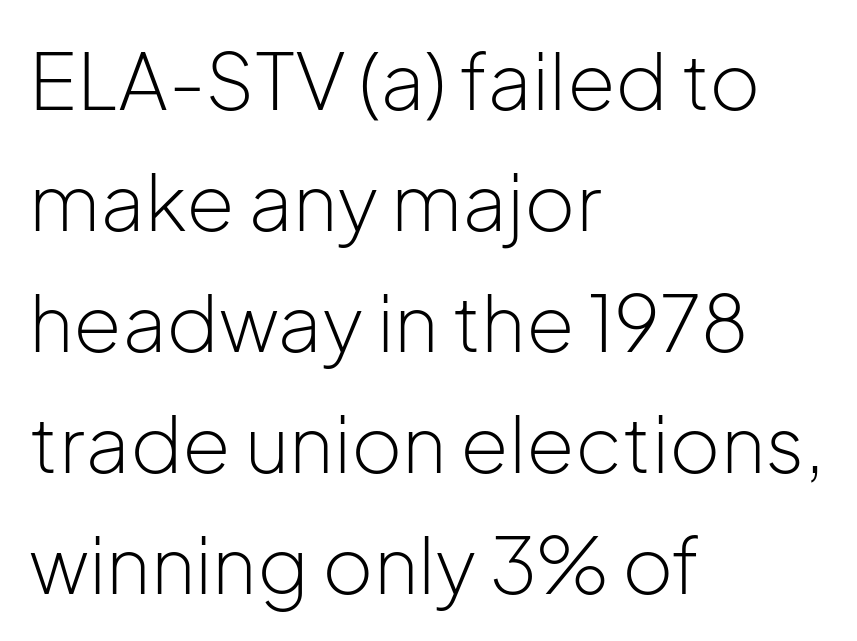
Q: Is the text bold? A: No.
Q: Is the text italic (slanted)? A: No, it is upright.
Q: Is the typeface a serif or a sans-serif typeface? A: Sans-serif.
Q: Is the text underlined? A: No.
Q: How is the paragraph aligned? A: Left-aligned.
Q: Is the spacing between letters normal or unusually wide? A: Normal.
Q: Is the spacing between lines tight, normal or loose? A: Normal.
Q: Width (condensed, normal, or wide)? A: Normal.
Q: Stroke contrast? A: Low.
Q: x-height? A: Medium.
Q: Monospaced? A: No.
